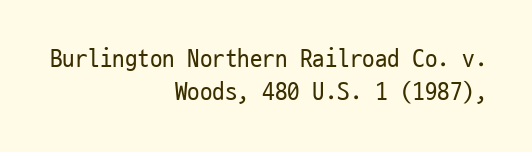
Q: Is the text bold? A: No.
Q: Is the text italic (slanted)? A: No, it is upright.
Q: Is the text underlined? A: No.
Q: How is the paragraph aligned? A: Right-aligned.
Q: Is the spacing between letters normal or unusually wide? A: Normal.
Q: Is the spacing between lines tight, normal or loose? A: Normal.
